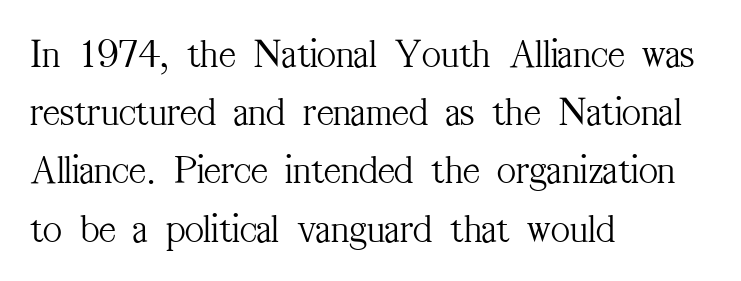
{"serif": "yes", "italic": "no", "bold": "no", "weight": "light", "width": "condensed", "stroke_contrast": "medium", "x_height": "medium", "monospaced": "no", "underline": "no", "align": "left", "line_spacing": "normal", "line_spacing_ratio": 1.42, "letter_spacing": "normal", "letter_spacing_em": 0.0, "glyph_px": 41}
